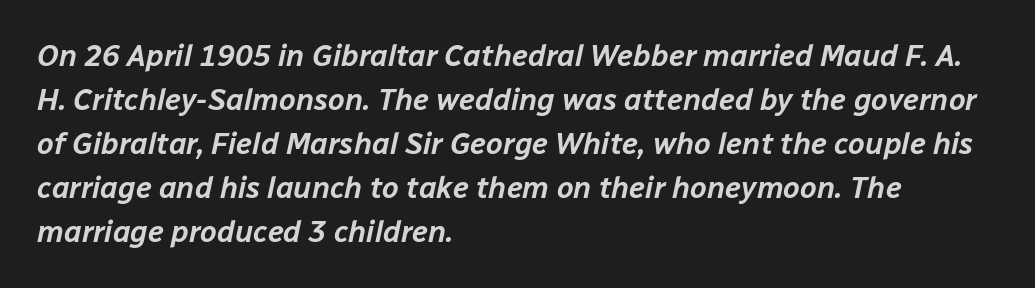
{"italic": "yes", "lean": "right", "slant_degrees": 12, "width": "normal", "stroke_contrast": "low", "x_height": "medium", "monospaced": "no", "underline": "no", "align": "left", "line_spacing": "normal", "line_spacing_ratio": 1.47, "letter_spacing": "normal", "letter_spacing_em": 0.0, "glyph_px": 30}
